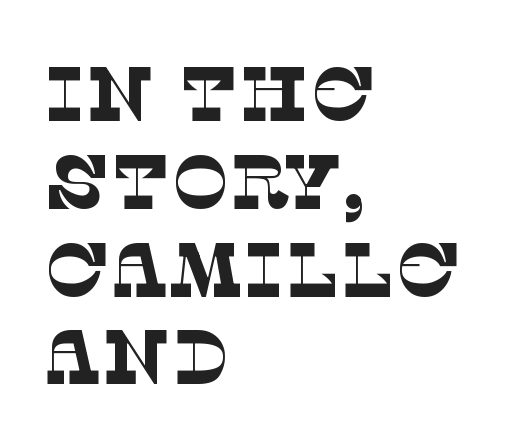
The image shows 77 px thin serif type; set left-aligned, tight line spacing (1.14x), normal letter spacing, not underlined; low stroke contrast and a large x-height.
